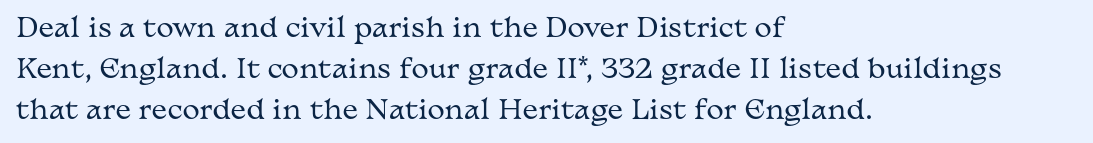
{"italic": "no", "bold": "no", "underline": "no", "align": "left", "line_spacing": "normal", "line_spacing_ratio": 1.58, "letter_spacing": "normal", "letter_spacing_em": 0.0, "glyph_px": 26}
